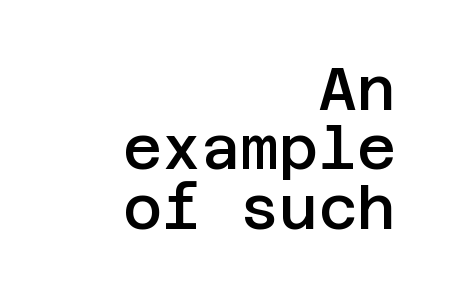
{"serif": "no", "italic": "no", "bold": "semi", "weight": "semibold", "width": "normal", "stroke_contrast": "low", "x_height": "large", "underline": "no", "align": "right", "line_spacing": "tight", "line_spacing_ratio": 0.99, "letter_spacing": "normal", "letter_spacing_em": 0.0, "glyph_px": 60}
